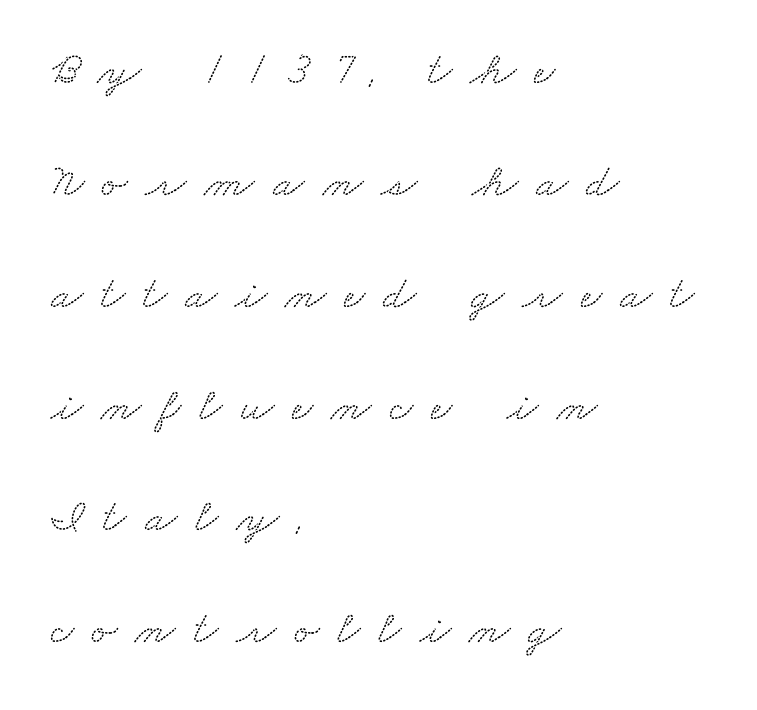
Widely set lines give the paragraph a tall, airy silhouette. The font family rendered here belongs to the serif group. Each row of text sits above clean, open space. Alignment: flush left. Looks like regular typesetting: each glyph gets only the width it needs.
